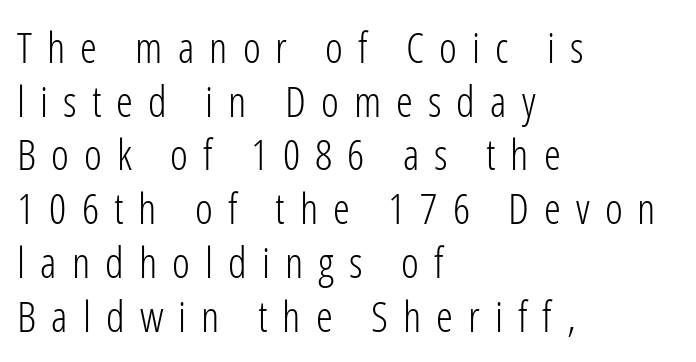
The image shows 43 px light, condensed sans-serif type, upright; set left-aligned, normal line spacing (1.25x), unusually wide letter spacing (+0.35 em), not underlined; low stroke contrast and a medium x-height.
